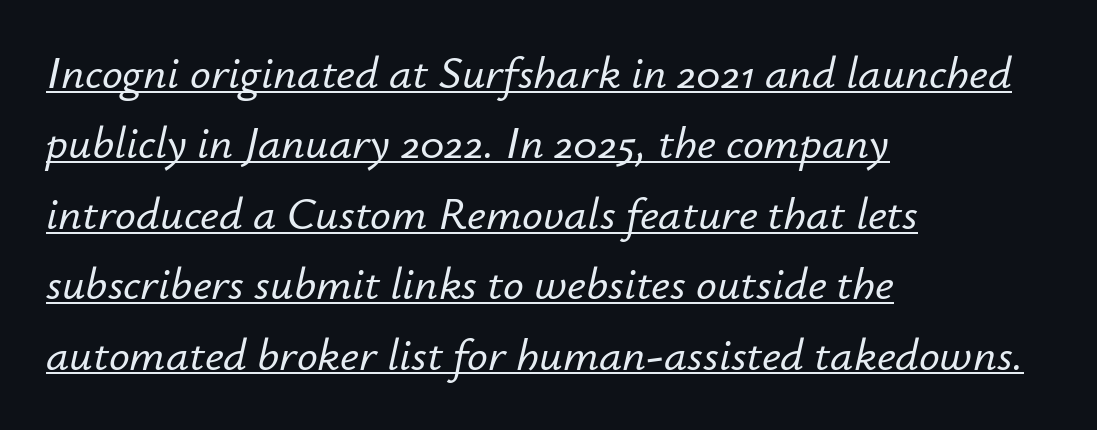
{"italic": "yes", "lean": "right", "slant_degrees": 12, "width": "normal", "stroke_contrast": "low", "x_height": "small", "monospaced": "no", "underline": "yes", "align": "left", "line_spacing": "normal", "line_spacing_ratio": 1.53, "letter_spacing": "normal", "letter_spacing_em": 0.0, "glyph_px": 46}
